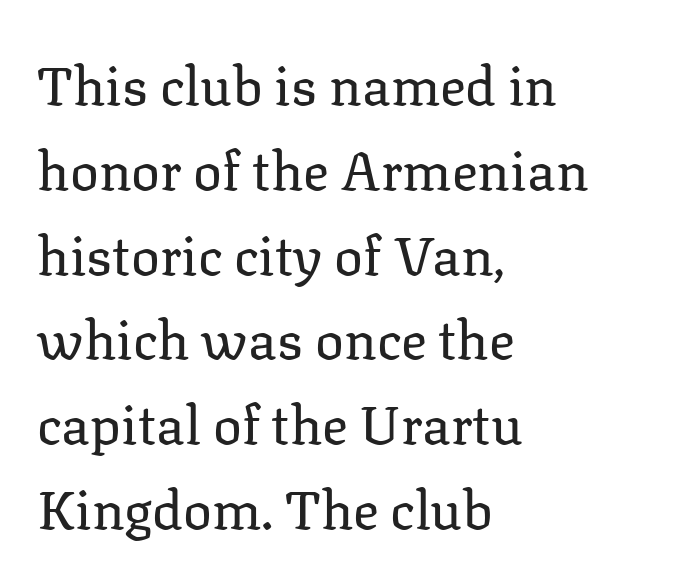
{"serif": "yes", "italic": "no", "bold": "no", "weight": "regular", "width": "normal", "stroke_contrast": "low", "x_height": "medium", "monospaced": "no", "underline": "no", "align": "left", "line_spacing": "normal", "line_spacing_ratio": 1.57, "letter_spacing": "normal", "letter_spacing_em": 0.0, "glyph_px": 54}
